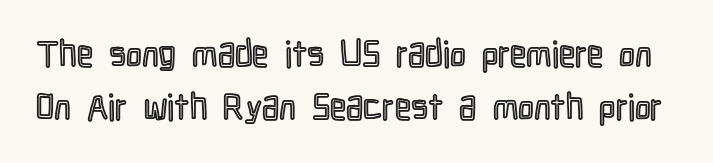
{"italic": "no", "width": "condensed", "x_height": "medium", "monospaced": "no", "underline": "no", "line_spacing": "normal", "line_spacing_ratio": 1.48, "letter_spacing": "normal", "letter_spacing_em": 0.0, "glyph_px": 36}
